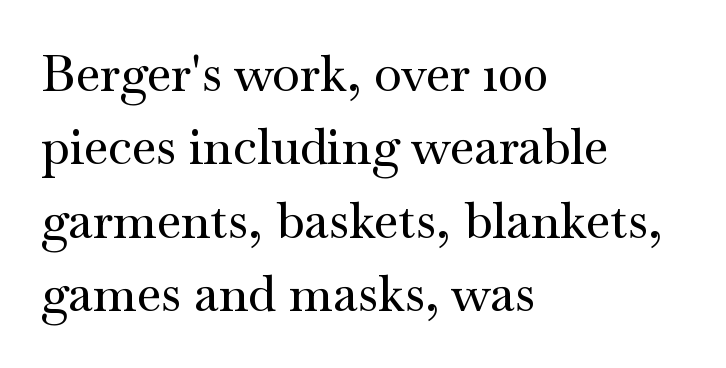
The image shows 50 px wide serif type, upright; set left-aligned, normal line spacing (1.47x), normal letter spacing, not underlined; medium stroke contrast and a small x-height.
